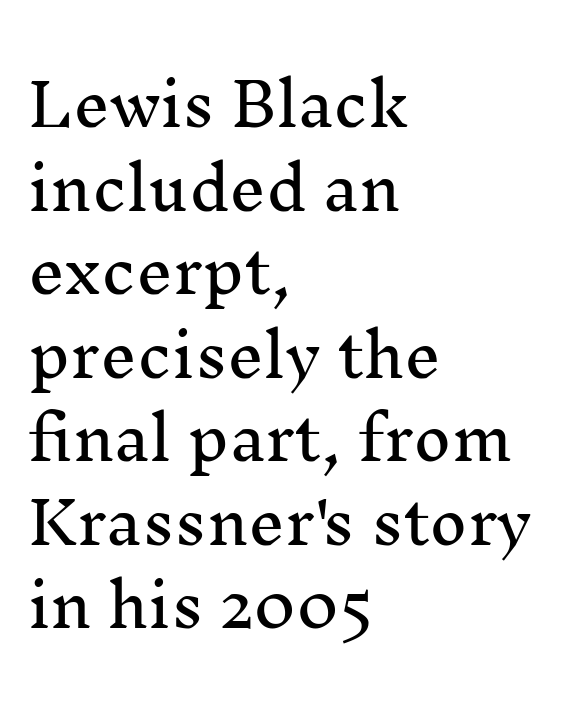
Q: Is the text italic (slanted)? A: No, it is upright.
Q: Is the typeface a serif or a sans-serif typeface? A: Serif.
Q: Is the text underlined? A: No.
Q: How is the paragraph aligned? A: Left-aligned.
Q: Is the spacing between letters normal or unusually wide? A: Normal.
Q: Is the spacing between lines tight, normal or loose? A: Normal.
Q: Width (condensed, normal, or wide)? A: Normal.
Q: Stroke contrast? A: Medium.
Q: x-height? A: Medium.
Q: Monospaced? A: No.
